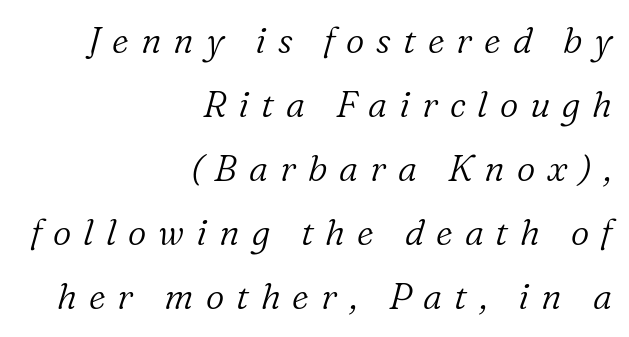
Emphasis-style slanted type is in use. In CSS terms this would be text-align: right. This rendering employs a face with finishing strokes, i.e., a serif. The typeface has the unassuming heft of standard copy or less.
